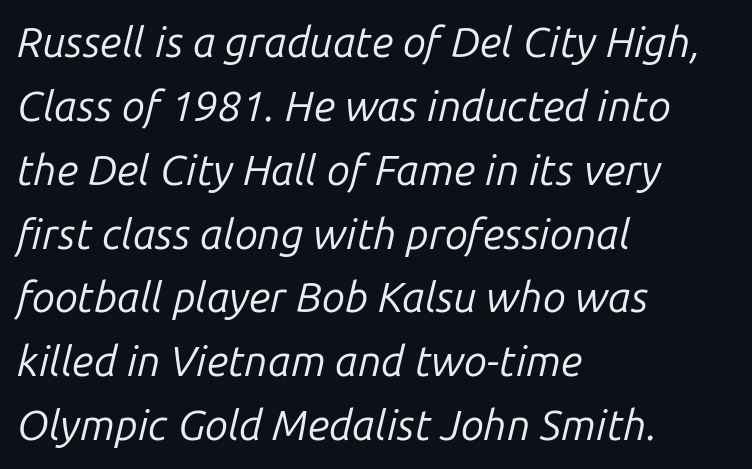
The image shows 42 px regular-weight type, italic (leaning right); set left-aligned, normal line spacing (1.52x), normal letter spacing, not underlined; low stroke contrast and a medium x-height.
